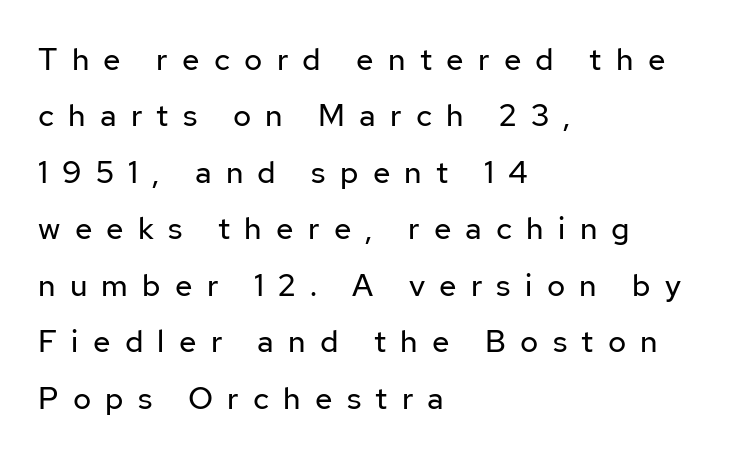
Q: Is the text bold? A: No.
Q: Is the text italic (slanted)? A: No, it is upright.
Q: Is the typeface a serif or a sans-serif typeface? A: Sans-serif.
Q: Is the text underlined? A: No.
Q: How is the paragraph aligned? A: Left-aligned.
Q: Is the spacing between letters normal or unusually wide? A: Unusually wide.
Q: Width (condensed, normal, or wide)? A: Normal.
Q: Stroke contrast? A: Low.
Q: x-height? A: Medium.
Q: Monospaced? A: No.
